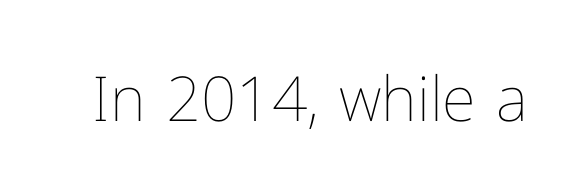
When letters stand straight like this, we call the style roman or upright. A typesetter would call this proportional, since set widths differ per character. There is no visible air inserted between adjacent glyphs. Only glyphs here, with clear space below each row.
